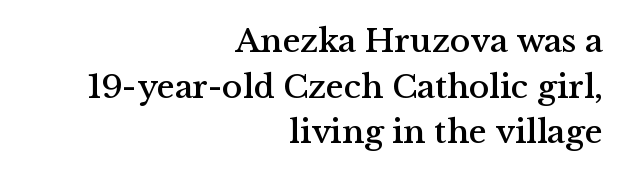
{"serif": "yes", "italic": "no", "width": "normal", "stroke_contrast": "medium", "x_height": "medium", "monospaced": "no", "underline": "no", "align": "right", "line_spacing": "normal", "line_spacing_ratio": 1.34, "letter_spacing": "normal", "letter_spacing_em": 0.0, "glyph_px": 34}
